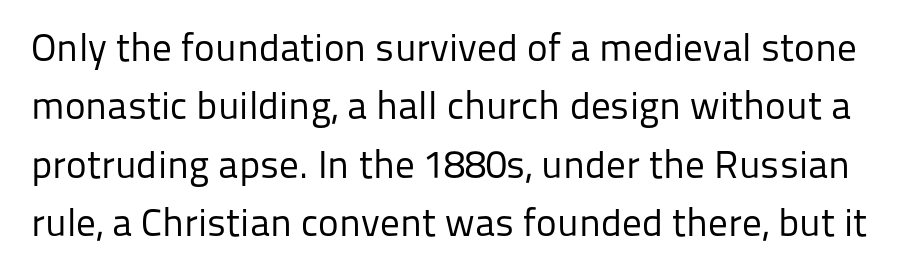
Q: Is the text bold? A: No.
Q: Is the text italic (slanted)? A: No, it is upright.
Q: Is the typeface a serif or a sans-serif typeface? A: Sans-serif.
Q: Is the text underlined? A: No.
Q: Is the spacing between letters normal or unusually wide? A: Normal.
Q: Is the spacing between lines tight, normal or loose? A: Normal.
Q: Width (condensed, normal, or wide)? A: Normal.
Q: Stroke contrast? A: Low.
Q: x-height? A: Medium.
Q: Monospaced? A: No.
